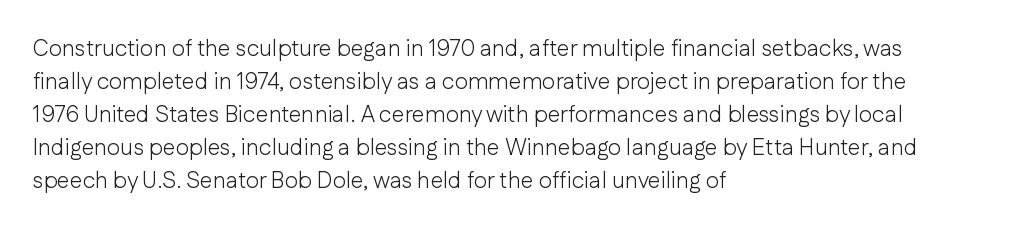
Q: Is the text bold? A: No.
Q: Is the text italic (slanted)? A: No, it is upright.
Q: Is the text underlined? A: No.
Q: How is the paragraph aligned? A: Left-aligned.
Q: Is the spacing between letters normal or unusually wide? A: Normal.
Q: Is the spacing between lines tight, normal or loose? A: Normal.
